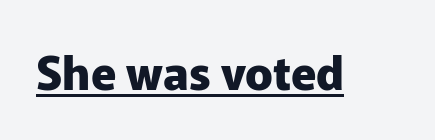
You could not count columns in this text — the font is proportionally spaced. This is sans-serif lettering, the kind often seen on screens and signage. Check the space under the baseline: a stroke is drawn there. Summary of weight: heavy, a full bold.
